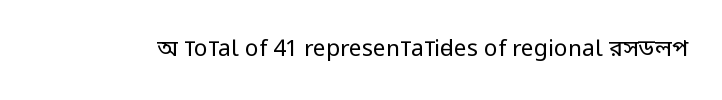
{"italic": "no", "bold": "no", "underline": "no", "letter_spacing": "normal", "letter_spacing_em": 0.0, "glyph_px": 23}
